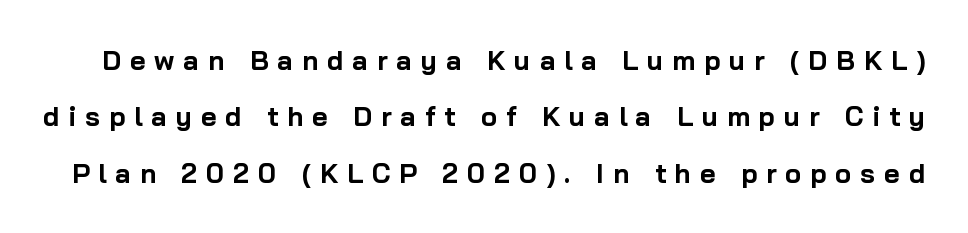
Heft: maximum for text — a bold. The specimen reads as upright at a glance. The glyphs are unaccompanied by any horizontal stroke below them. Spacing between characters has been opened up far beyond the box default. What's the leading like? Stretched, with rows far apart.
